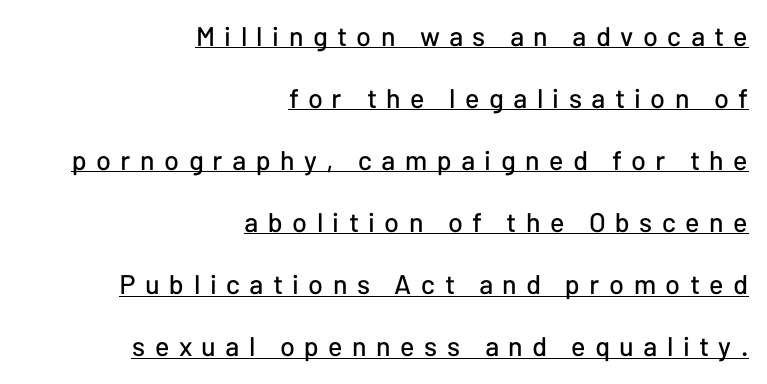
Q: Is the text italic (slanted)? A: No, it is upright.
Q: Is the text underlined? A: Yes.
Q: How is the paragraph aligned? A: Right-aligned.
Q: Is the spacing between letters normal or unusually wide? A: Unusually wide.
Q: Is the spacing between lines tight, normal or loose? A: Loose.
